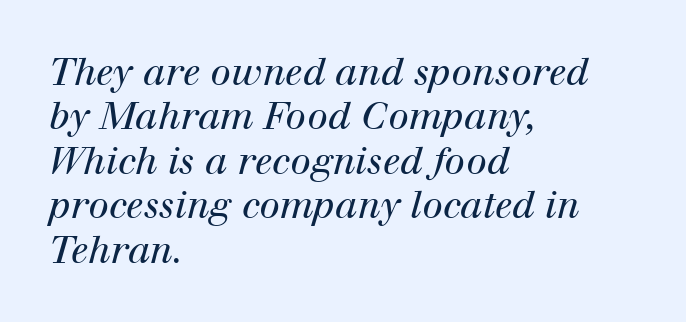
The image shows 37 px regular-weight serif type, italic (leaning right); set left-aligned, line spacing 1.2x, normal letter spacing, not underlined; high stroke contrast and a medium x-height.
